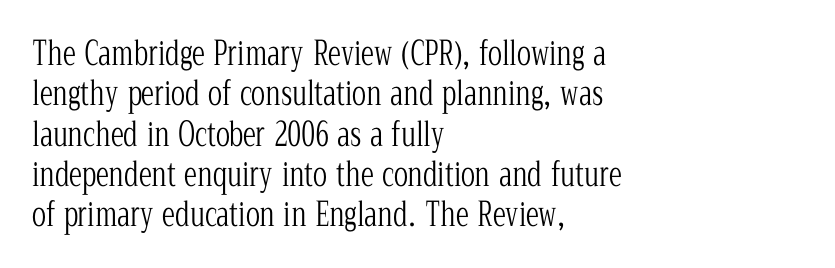
Ink coverage per letter is moderate at most. Rule under the text: the space is simply empty. These lines were composed using upright roman letters. Characters follow at the spacing the type designer built in. Note the varied advance widths — an 'i' is clearly narrower than an 'm'. Typographically, this falls in the serif category.
